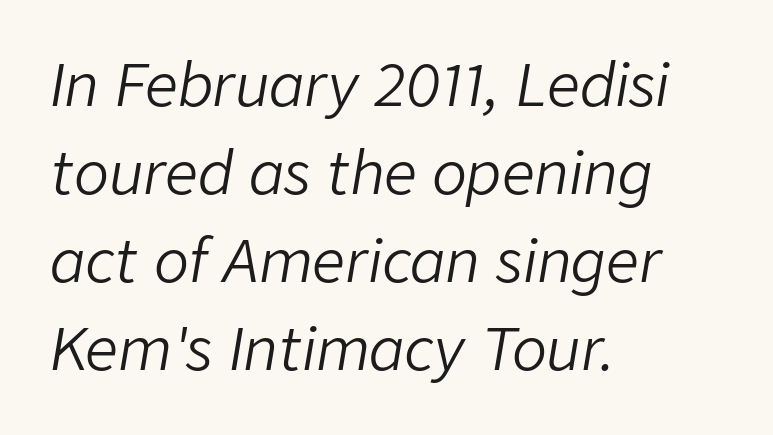
The space directly below the letters is spotless. Think of a printed novel: that variable character pitch is what you see here. Vertical stems look standard width or narrower in stroke. These lines keep a tight, regular rhythm from letter to letter. Does the copy run flush right? No — it runs flush left.
